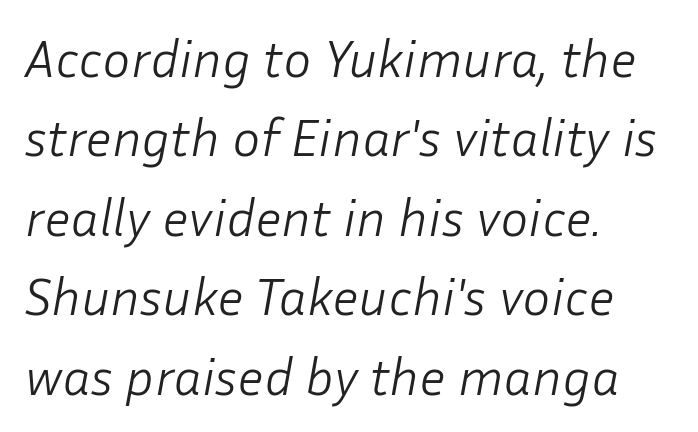
{"italic": "yes", "lean": "right", "slant_degrees": 10, "bold": "no", "weight": "light", "width": "normal", "stroke_contrast": "low", "x_height": "medium", "monospaced": "no", "underline": "no", "align": "left", "line_spacing": "normal", "line_spacing_ratio": 1.5, "letter_spacing": "normal", "letter_spacing_em": 0.0, "glyph_px": 53}
